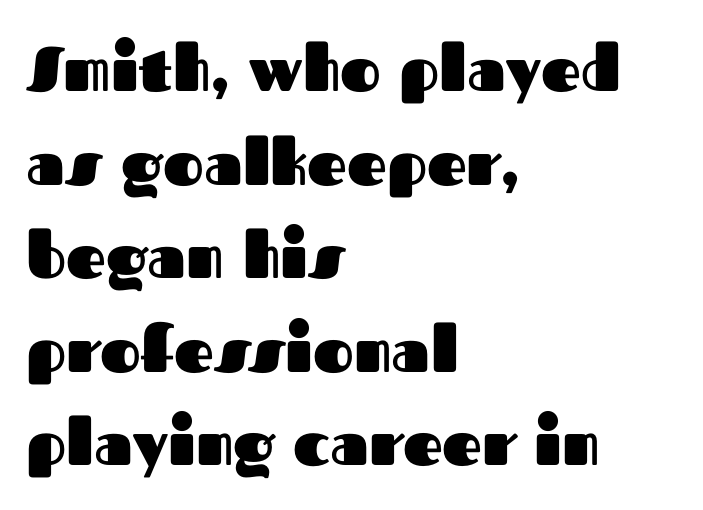
The image shows 62 px heavy sans-serif type, upright; set left-aligned, normal line spacing (1.51x), normal letter spacing, not underlined; medium stroke contrast and a medium x-height.
